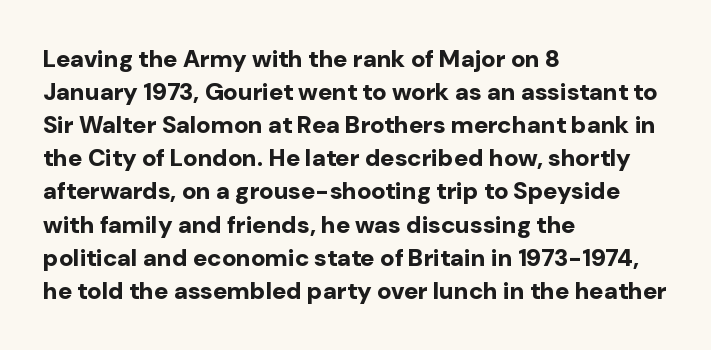
The image shows 24 px bold type, upright; set left-aligned, normal line spacing (1.38x), normal letter spacing, not underlined.
